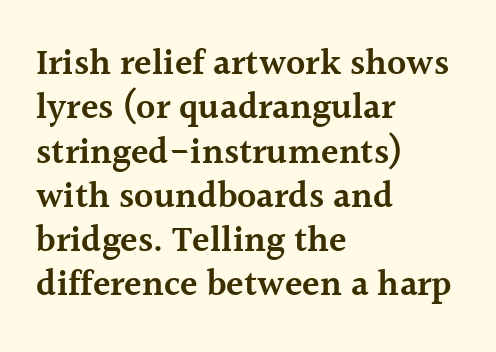
Q: Is the text bold? A: Semi-bold.
Q: Is the text italic (slanted)? A: No, it is upright.
Q: Is the typeface a serif or a sans-serif typeface? A: Serif.
Q: Is the text underlined? A: No.
Q: How is the paragraph aligned? A: Left-aligned.
Q: Is the spacing between letters normal or unusually wide? A: Normal.
Q: Width (condensed, normal, or wide)? A: Normal.
Q: x-height? A: Medium.
Q: Monospaced? A: No.
